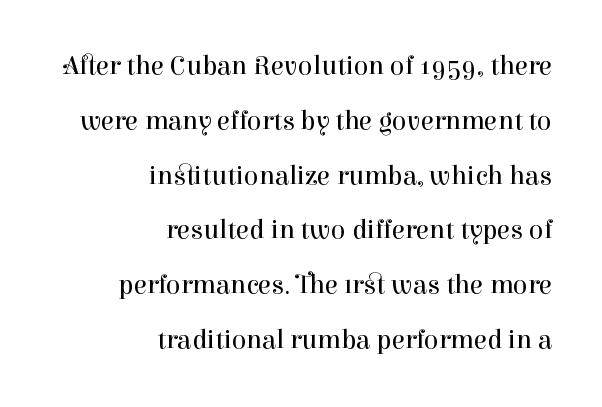
Q: Is the text bold? A: No.
Q: Is the text italic (slanted)? A: No, it is upright.
Q: Is the text underlined? A: No.
Q: How is the paragraph aligned? A: Right-aligned.
Q: Is the spacing between letters normal or unusually wide? A: Normal.
Q: Is the spacing between lines tight, normal or loose? A: Loose.
